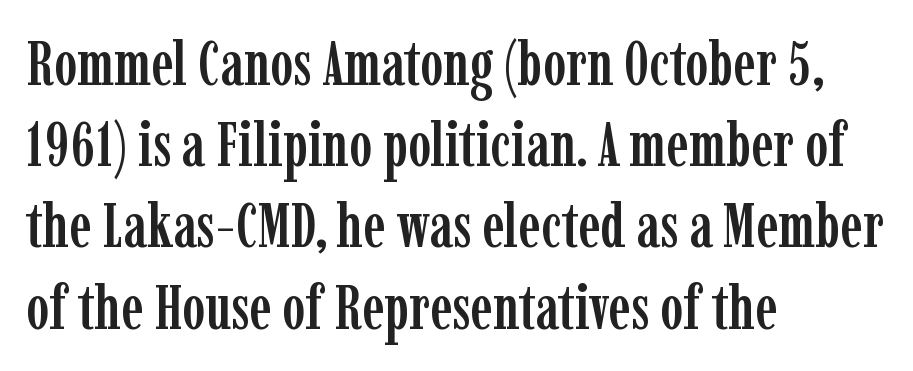
Q: Is the text italic (slanted)? A: No, it is upright.
Q: Is the typeface a serif or a sans-serif typeface? A: Serif.
Q: Is the text underlined? A: No.
Q: How is the paragraph aligned? A: Left-aligned.
Q: Is the spacing between letters normal or unusually wide? A: Normal.
Q: Is the spacing between lines tight, normal or loose? A: Normal.
Q: Width (condensed, normal, or wide)? A: Condensed.
Q: Stroke contrast? A: Low.
Q: x-height? A: Medium.
Q: Monospaced? A: No.
